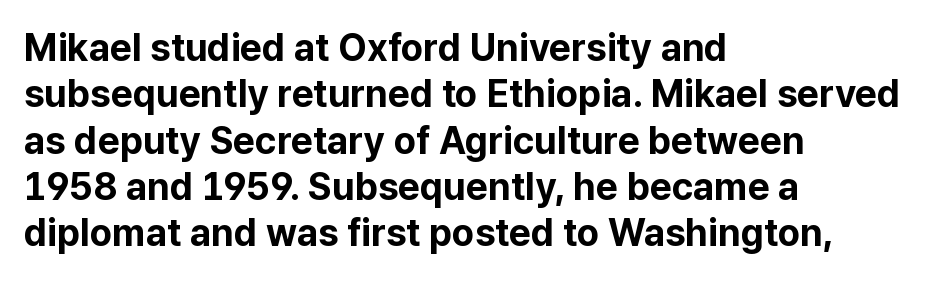
{"serif": "no", "italic": "no", "bold": "yes", "weight": "bold", "width": "normal", "stroke_contrast": "low", "x_height": "medium", "monospaced": "no", "underline": "no", "align": "left", "line_spacing_ratio": 1.22, "letter_spacing": "normal", "letter_spacing_em": 0.0, "glyph_px": 38}
